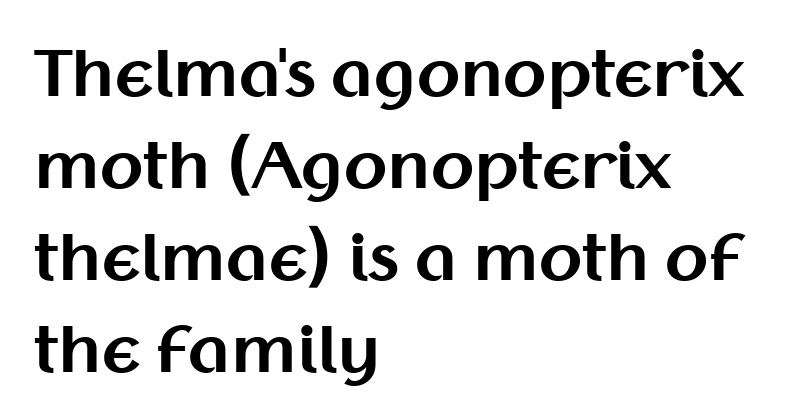
{"serif": "no", "italic": "no", "bold": "yes", "weight": "bold", "width": "normal", "stroke_contrast": "medium", "x_height": "medium", "monospaced": "no", "underline": "no", "align": "left", "line_spacing": "normal", "line_spacing_ratio": 1.46, "letter_spacing": "normal", "letter_spacing_em": 0.0, "glyph_px": 63}
